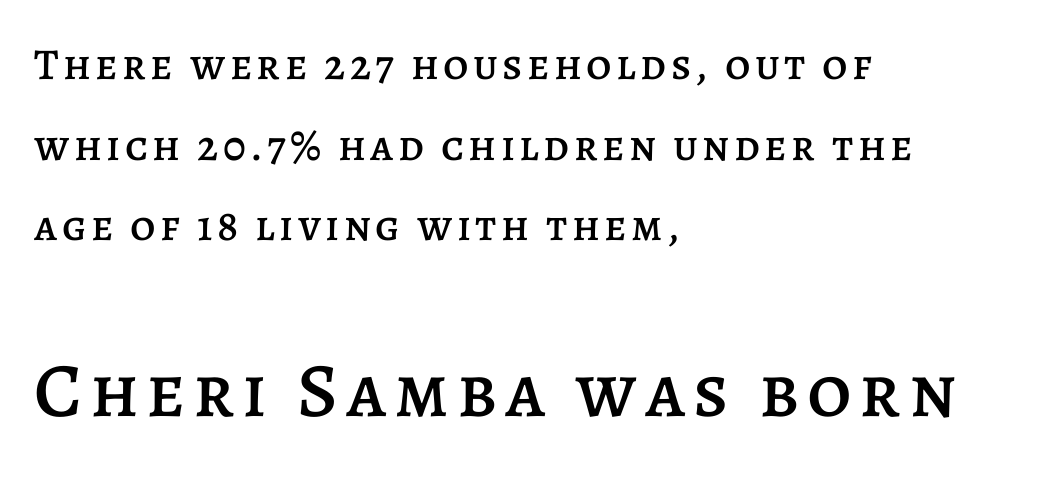
The image shows 77 px text type, upright; set left-aligned, line spacing 1.83x, not underlined; the second (bottom) block is 1.75x larger; low stroke contrast and a large x-height.
